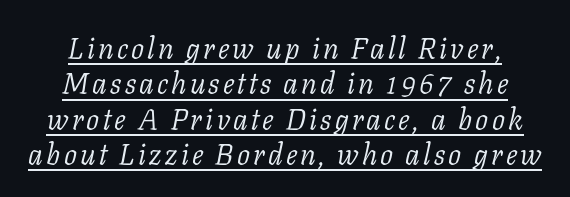
The image shows 29 px light serif type, italic (leaning right); set centered, line spacing 1.22x, underlined; low stroke contrast and a medium x-height.
